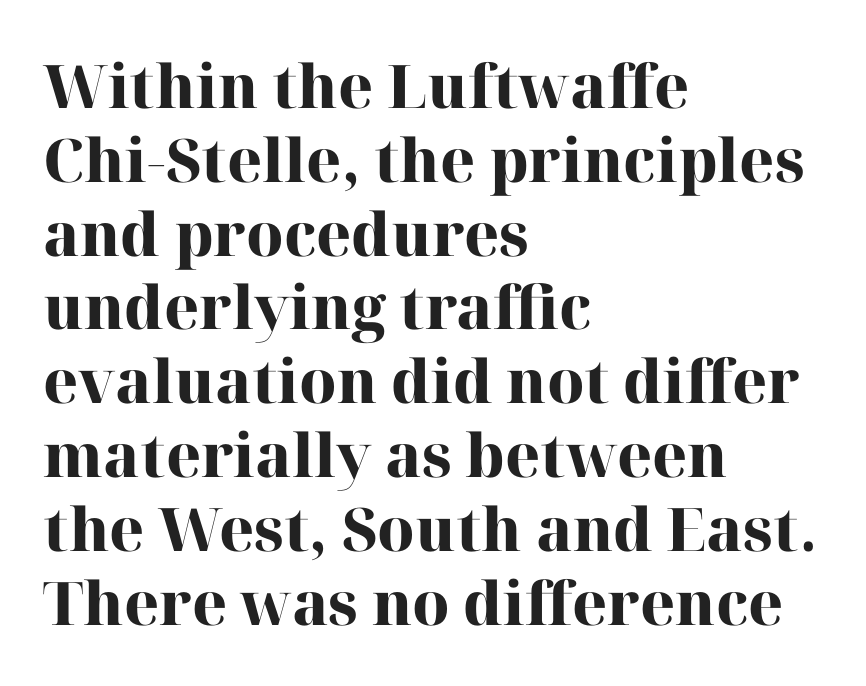
Underlining? Definitely not there. The strokes are fattened all the way to bold. Posture: straight, roman, zero tilt. Is the block centered? No — it sits flush against the left margin. Letterform terminals end in serifs throughout the passage. Varying glyph widths throughout — classic text-font behaviour.
